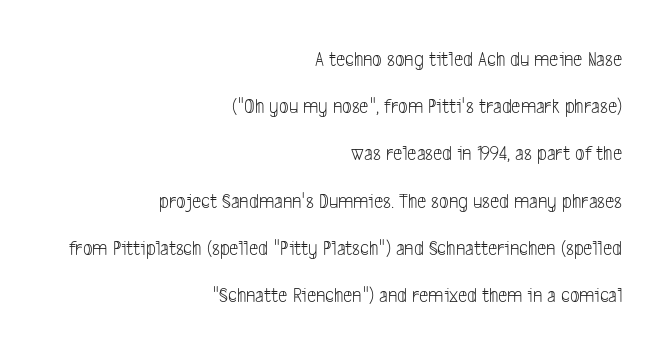
Q: Is the text bold? A: No.
Q: Is the text underlined? A: No.
Q: How is the paragraph aligned? A: Right-aligned.
Q: Is the spacing between letters normal or unusually wide? A: Normal.
Q: Is the spacing between lines tight, normal or loose? A: Loose.
